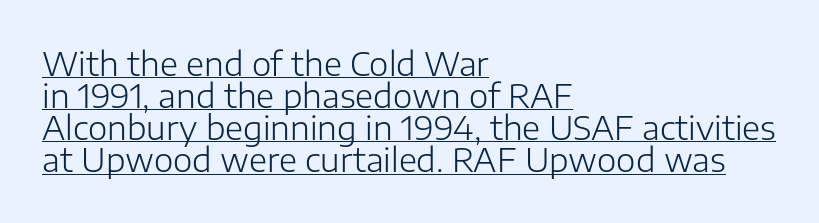
Q: Is the text bold? A: No.
Q: Is the text italic (slanted)? A: No, it is upright.
Q: Is the typeface a serif or a sans-serif typeface? A: Sans-serif.
Q: Is the text underlined? A: Yes.
Q: How is the paragraph aligned? A: Left-aligned.
Q: Is the spacing between letters normal or unusually wide? A: Normal.
Q: Is the spacing between lines tight, normal or loose? A: Tight.
Q: Width (condensed, normal, or wide)? A: Normal.
Q: Stroke contrast? A: Low.
Q: x-height? A: Medium.
Q: Monospaced? A: No.
